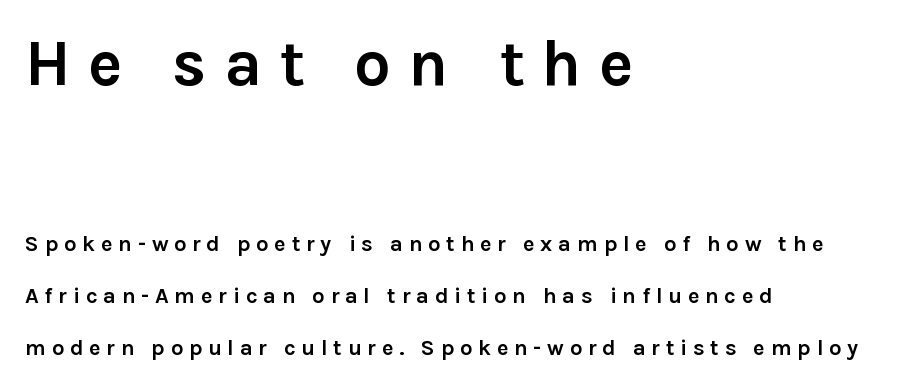
The image shows 65 px semibold sans-serif type, upright; set left-aligned, loose line spacing (2.36x), unusually wide letter spacing (+0.26 em), not underlined; the first (top) block is 2.95x larger; low stroke contrast and a medium x-height.
